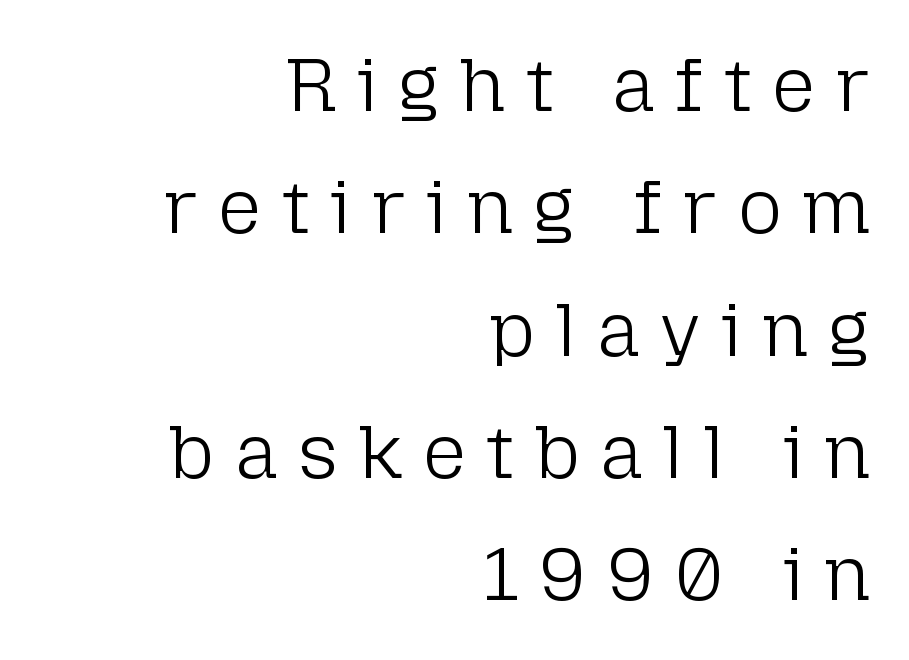
Tall strokes in this sample are plumb rather than angled. Any mark beneath the type? The region is blank. Glyph-to-glyph distance is far greater than everyday printed text. The typesetting does not lean heavy: it is not bold. The face used here is proportionally spaced, like ordinary book or web type.
